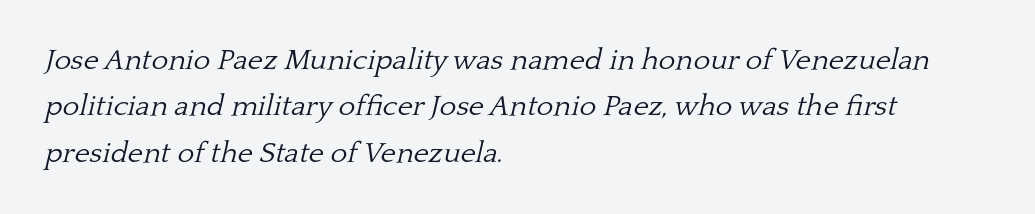
The image shows 29 px light serif type, italic (leaning right); set left-aligned, normal line spacing (1.6x), normal letter spacing, not underlined; low stroke contrast and a medium x-height.
